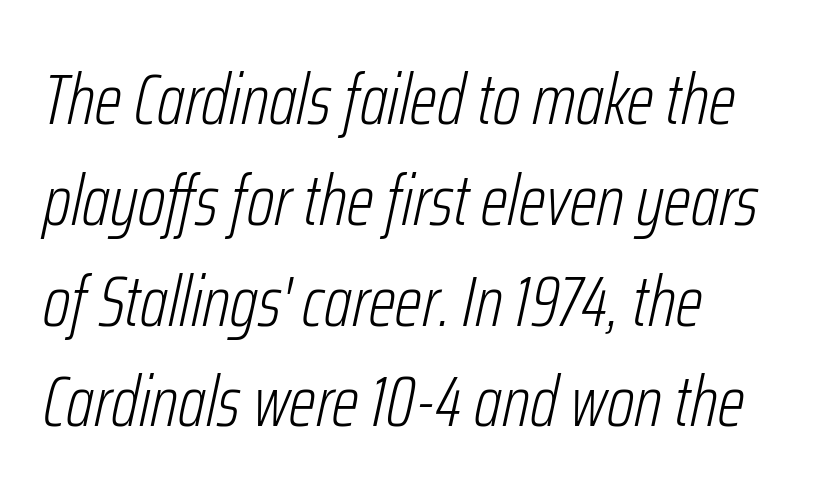
Q: Is the text bold? A: No.
Q: Is the text italic (slanted)? A: Yes, it leans right by about 12 degrees.
Q: Is the text underlined? A: No.
Q: How is the paragraph aligned? A: Left-aligned.
Q: Is the spacing between letters normal or unusually wide? A: Normal.
Q: Is the spacing between lines tight, normal or loose? A: Normal.
Q: Width (condensed, normal, or wide)? A: Condensed.
Q: Stroke contrast? A: Low.
Q: x-height? A: Medium.
Q: Monospaced? A: No.
